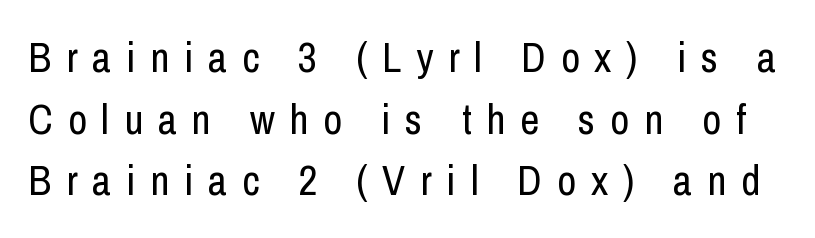
{"serif": "no", "italic": "no", "bold": "no", "weight": "regular", "width": "condensed", "stroke_contrast": "low", "x_height": "medium", "monospaced": "no", "underline": "no", "line_spacing": "normal", "line_spacing_ratio": 1.47, "letter_spacing": "wide", "letter_spacing_em": 0.35, "glyph_px": 42}
